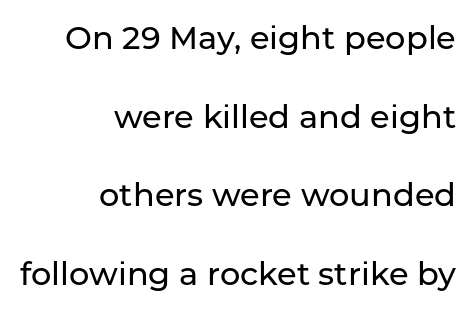
{"serif": "no", "italic": "no", "width": "normal", "stroke_contrast": "low", "x_height": "medium", "monospaced": "no", "underline": "no", "align": "right", "line_spacing": "loose", "line_spacing_ratio": 2.46, "letter_spacing": "normal", "letter_spacing_em": 0.0, "glyph_px": 32}
